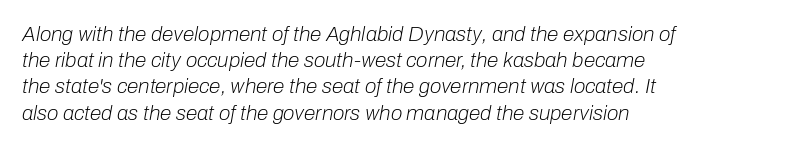
The image shows 21 px text type, italic (leaning right); set left-aligned, normal line spacing (1.25x), normal letter spacing, not underlined.
